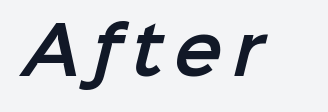
The passage shown is typed in a proportional face where columns would drift. Unmarked baselines from the first word to the last. A typesetter would label this face a sans.
